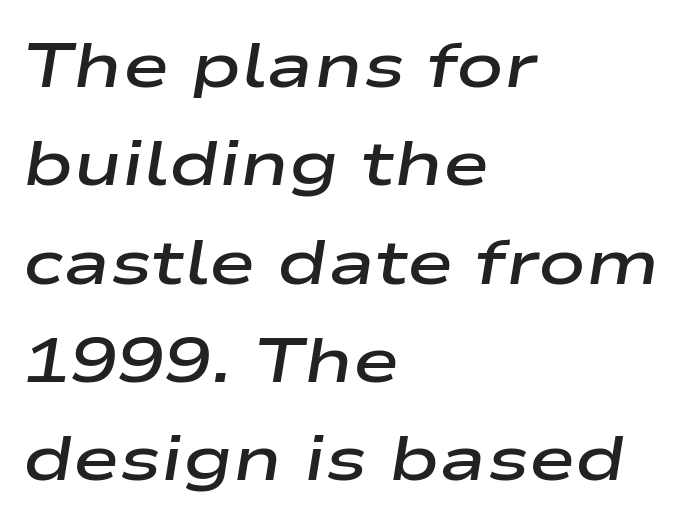
The image shows 63 px semibold, wide type, italic (leaning right); set left-aligned, normal line spacing (1.56x), normal letter spacing, not underlined; low stroke contrast and a medium x-height.
